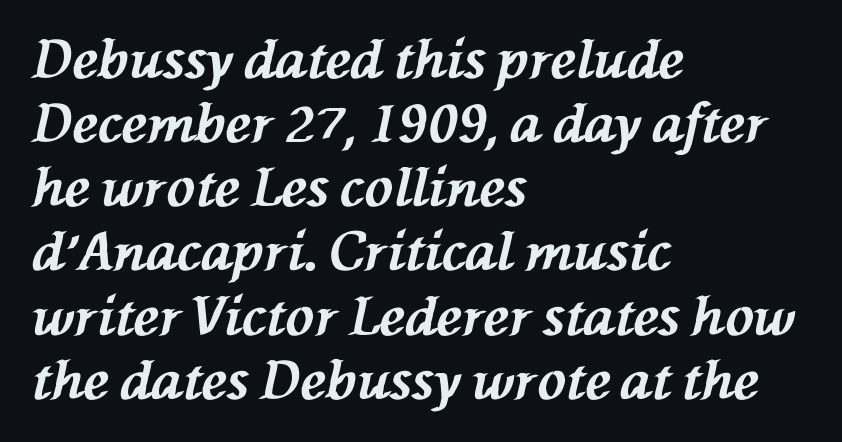
The typesetter chose a ragged-right arrangement here. Designer's note — italics engaged. Varying glyph widths throughout — classic text-font behaviour. The strip under each line holds only bare page.
